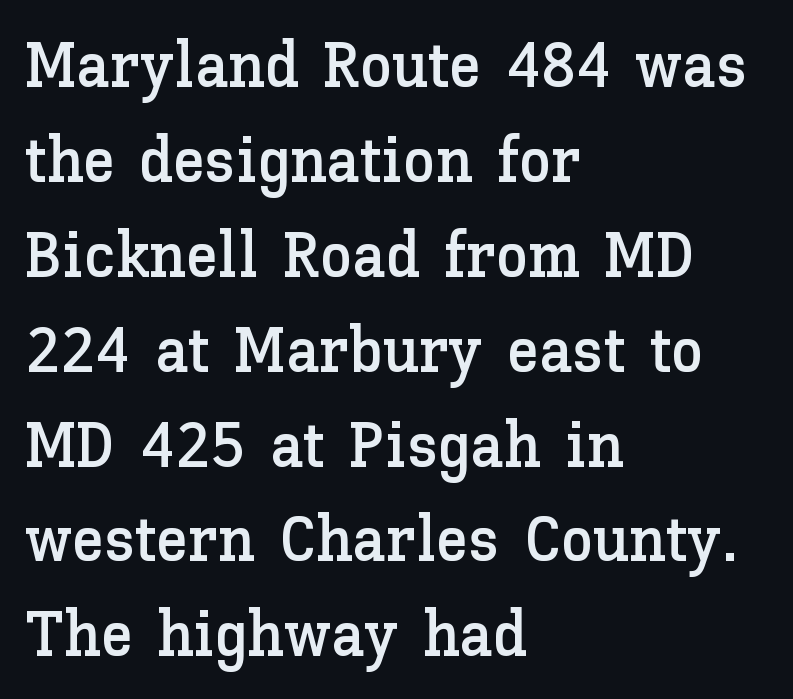
Descenders hang freely into open space. Spacing between characters is what you'd get straight out of the box. Each line starts at the same left margin while the right side varies. Rendered with straight, roman letterforms.
